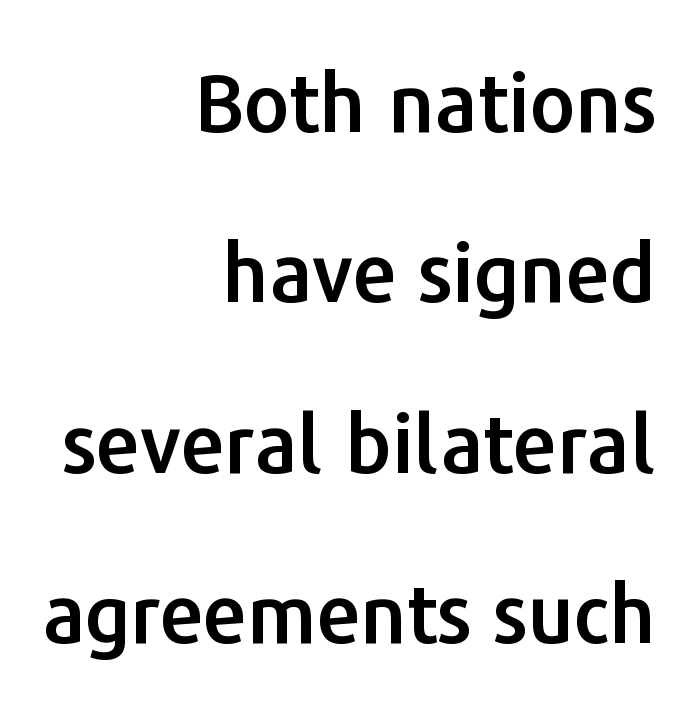
The face used here is a sans, in the tradition of grotesques and geometrics. Which margin do the lines hug? The right one — the left edge is uneven. Rule under the text: the space is simply empty. Honestly, the rows look like they've been pulled way apart.
